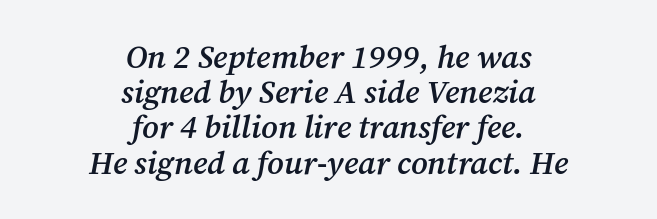
The whole block is typeset with a tilt. The paragraph has two soft edges and a firm central axis. A fair bit of extra ink — the face is semibold, not bold. The passage shown is typeset with a serif family. You could barely slide anything between these rows. There is no visible air inserted between adjacent glyphs.
